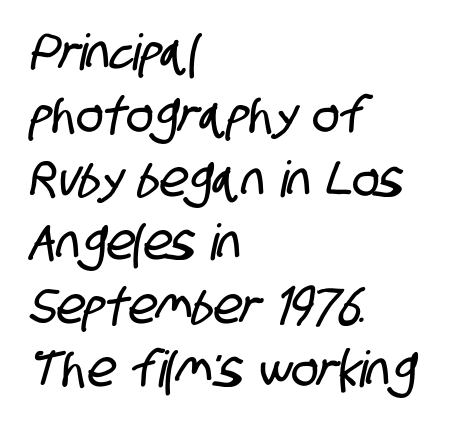
The image shows 50 px condensed sans-serif type; set left-aligned, normal line spacing (1.27x), normal letter spacing, not underlined; low stroke contrast and a large x-height.
